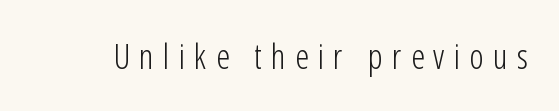
The image shows 35 px light, condensed sans-serif type, upright; set unusually wide letter spacing (+0.26 em), not underlined; low stroke contrast and a medium x-height.
